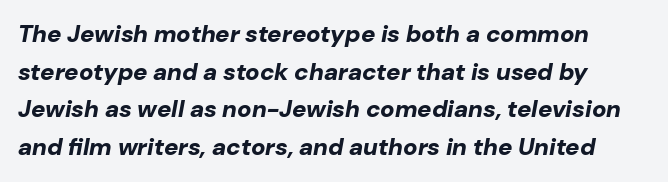
{"italic": "yes", "lean": "right", "slant_degrees": 10, "bold": "yes", "underline": "no", "line_spacing": "normal", "line_spacing_ratio": 1.57, "letter_spacing": "normal", "letter_spacing_em": 0.0, "glyph_px": 24}
